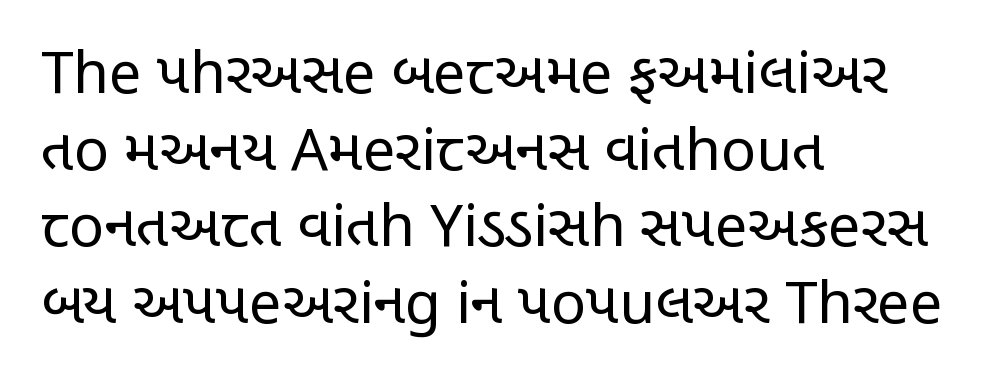
Look at the bottom of the vertical strokes: they stop flat, with no serifs. Varying glyph widths throughout — classic text-font behaviour. Nope, not italic — everything's standing straight. Unbolded letterforms with no extra heft. A clean baseline with only descenders dipping below it. Nothing unusual about the tracking: characters are spaced as the font intends.
